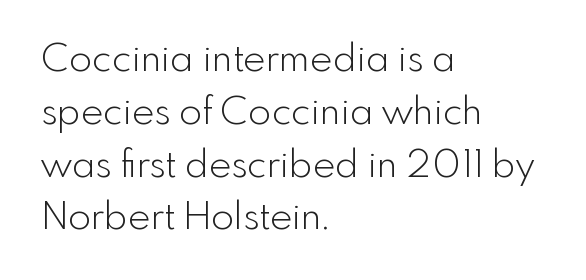
Q: Is the text bold? A: No.
Q: Is the text italic (slanted)? A: No, it is upright.
Q: Is the typeface a serif or a sans-serif typeface? A: Sans-serif.
Q: Is the text underlined? A: No.
Q: How is the paragraph aligned? A: Left-aligned.
Q: Is the spacing between letters normal or unusually wide? A: Normal.
Q: Is the spacing between lines tight, normal or loose? A: Normal.
Q: Width (condensed, normal, or wide)? A: Normal.
Q: x-height? A: Small.
Q: Monospaced? A: No.
